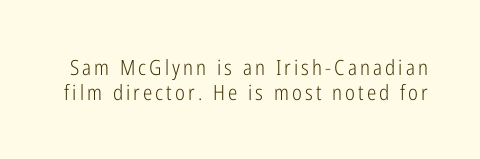
The image shows 21 px text type, upright; set line spacing 1.19x, not underlined.
